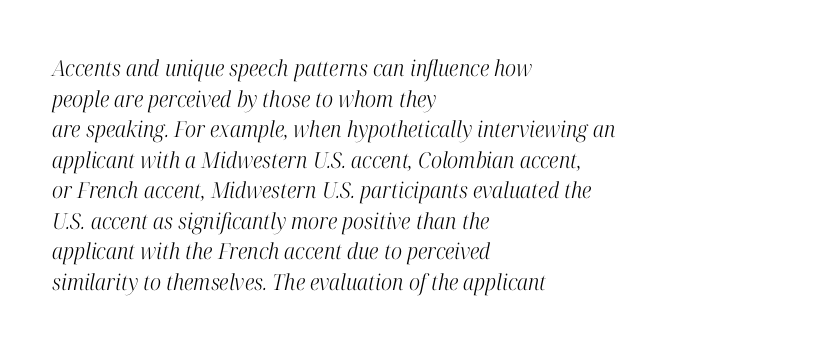
The image shows 22 px text type, italic (leaning right); set left-aligned, normal line spacing (1.39x), normal letter spacing, not underlined.
